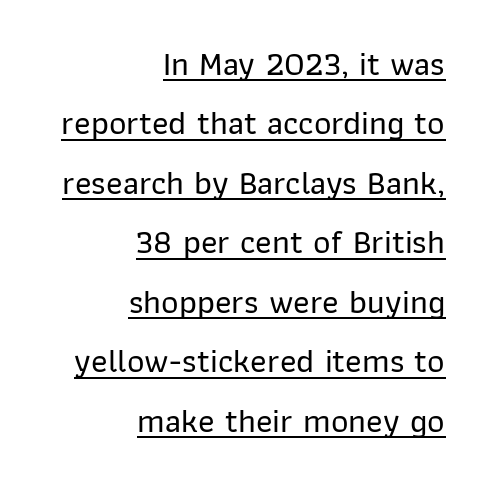
{"serif": "no", "italic": "no", "width": "normal", "stroke_contrast": "low", "x_height": "medium", "monospaced": "no", "underline": "yes", "align": "right", "line_spacing_ratio": 1.75, "letter_spacing": "normal", "letter_spacing_em": 0.0, "glyph_px": 34}
